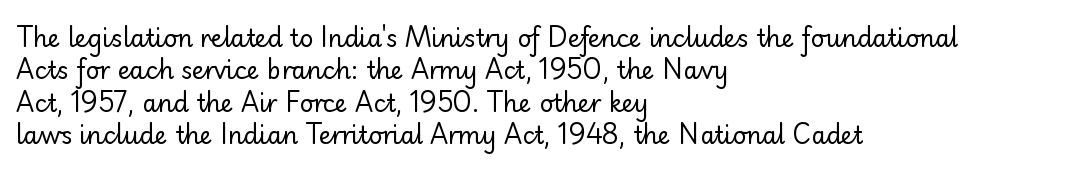
The image shows 24 px text type, upright; set left-aligned, normal line spacing (1.35x), normal letter spacing, not underlined.
